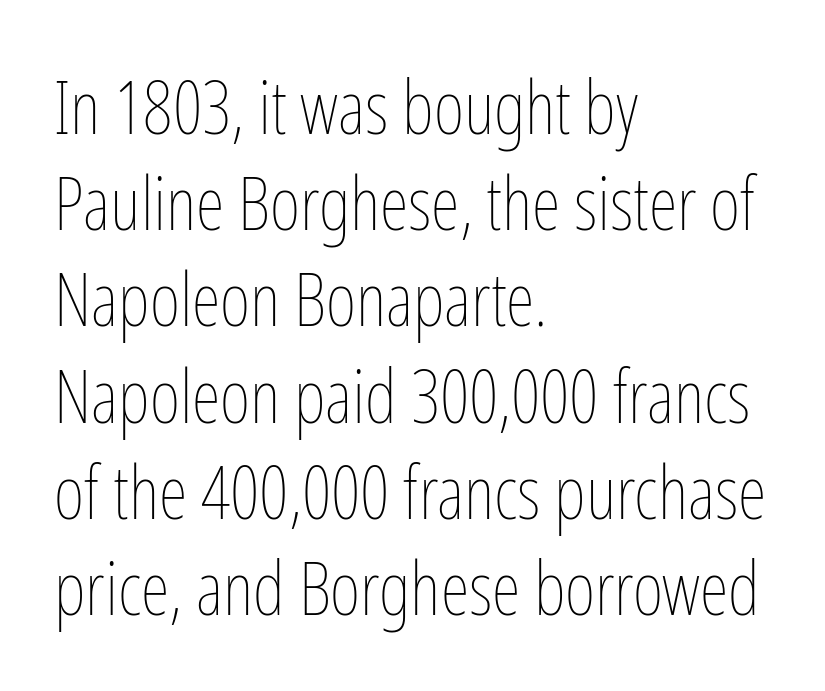
{"italic": "no", "bold": "no", "weight": "thin", "width": "condensed", "stroke_contrast": "low", "x_height": "medium", "monospaced": "no", "underline": "no", "align": "left", "line_spacing": "normal", "line_spacing_ratio": 1.3, "letter_spacing": "normal", "letter_spacing_em": 0.0, "glyph_px": 74}
